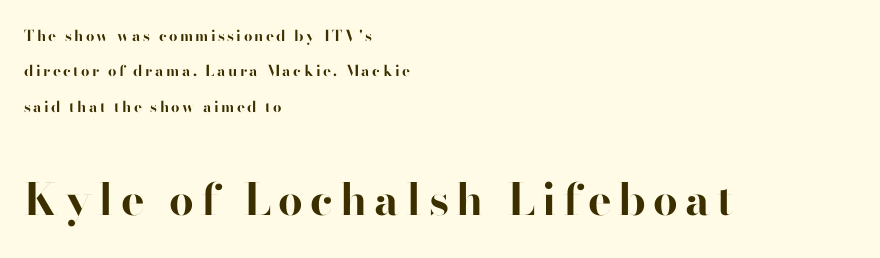
The image shows 44 px bold sans-serif type, upright; set left-aligned, loose line spacing (2.36x), not underlined; the second (bottom) block is 2.93x larger; high stroke contrast and a small x-height.
